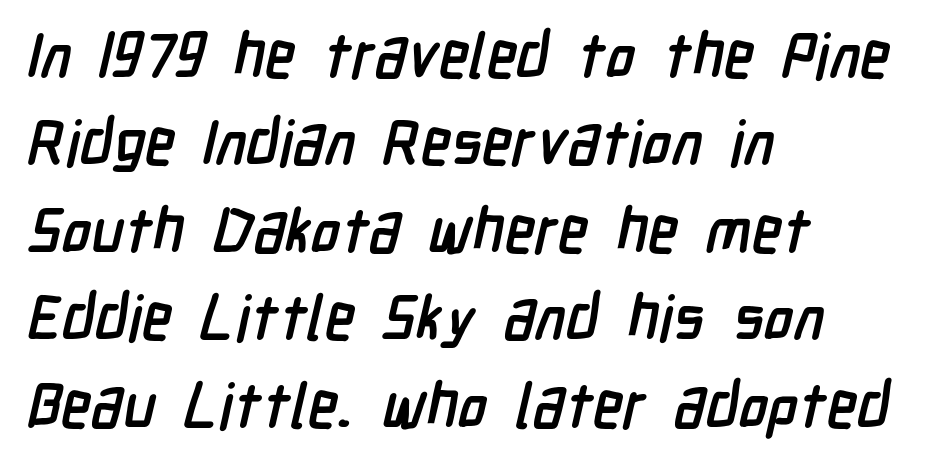
The image shows 62 px semibold, condensed sans-serif type; set left-aligned, normal line spacing (1.41x), normal letter spacing, not underlined; low stroke contrast and a medium x-height.
